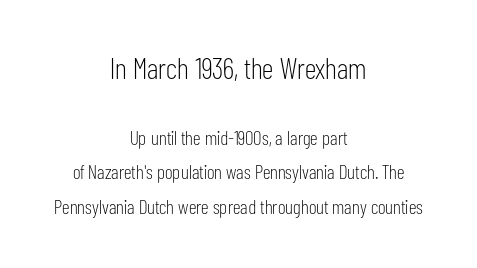
The image shows 30 px light, condensed sans-serif type, upright; set centered, line spacing 1.73x, normal letter spacing, not underlined; the first (top) block is 1.5x larger; low stroke contrast and a medium x-height.
